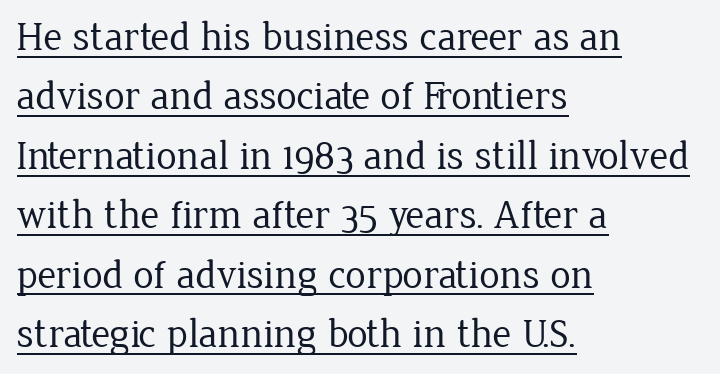
Q: Is the text bold? A: No.
Q: Is the text italic (slanted)? A: No, it is upright.
Q: Is the typeface a serif or a sans-serif typeface? A: Serif.
Q: Is the text underlined? A: Yes.
Q: How is the paragraph aligned? A: Left-aligned.
Q: Is the spacing between letters normal or unusually wide? A: Normal.
Q: Is the spacing between lines tight, normal or loose? A: Normal.
Q: Width (condensed, normal, or wide)? A: Normal.
Q: Stroke contrast? A: Low.
Q: x-height? A: Medium.
Q: Monospaced? A: No.
